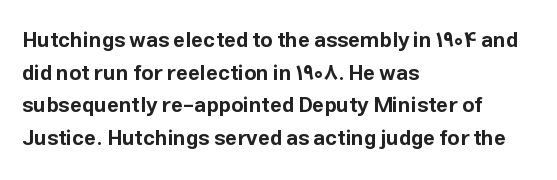
{"italic": "no", "bold": "yes", "underline": "no", "align": "left", "line_spacing": "normal", "line_spacing_ratio": 1.55, "letter_spacing": "normal", "letter_spacing_em": 0.0, "glyph_px": 21}
